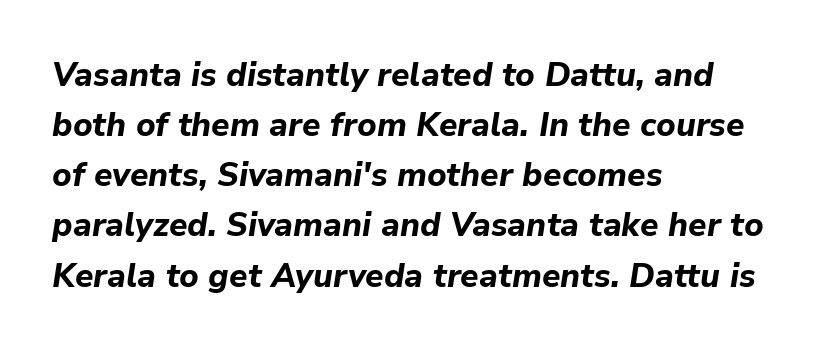
A clean baseline with only descenders dipping below it. Stroke thickness is high; the sample reads as a true bold. Quick note: italic. This block has exactly the height ordinary leading produces.
